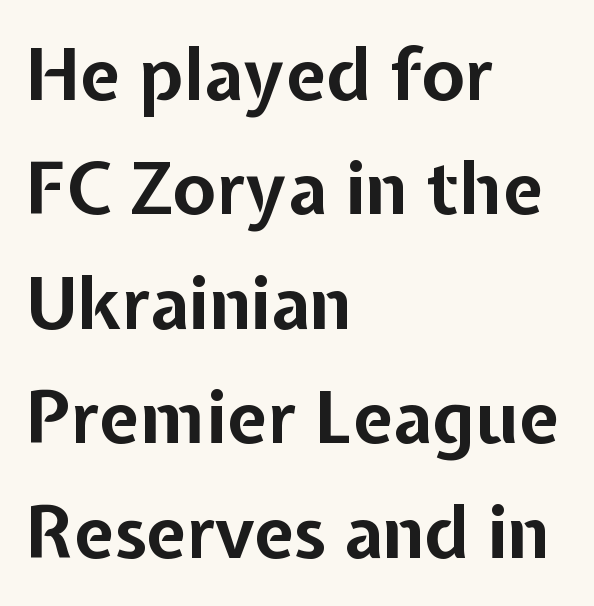
{"serif": "no", "italic": "no", "bold": "yes", "weight": "bold", "width": "normal", "stroke_contrast": "low", "x_height": "medium", "monospaced": "no", "underline": "no", "align": "left", "line_spacing": "normal", "line_spacing_ratio": 1.59, "letter_spacing": "normal", "letter_spacing_em": 0.0, "glyph_px": 72}
